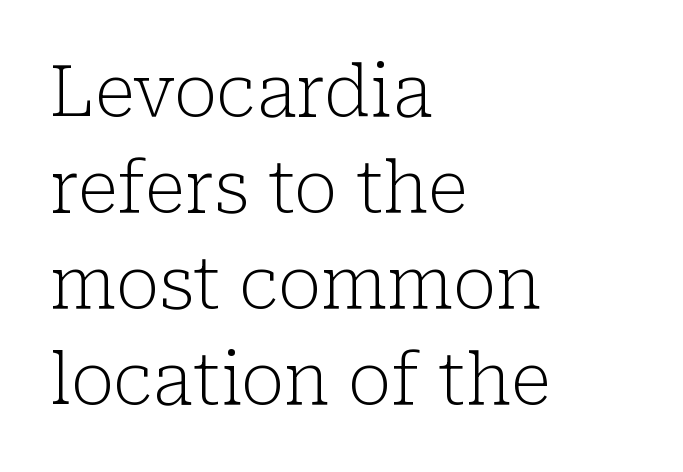
This rendering employs a face with finishing strokes, i.e., a serif. This sample uses plain, unmodified letter spacing. Caption: multi-line text, flush left, ragged right. Note the varied advance widths — an 'i' is clearly narrower than an 'm'. Underline: absent.
